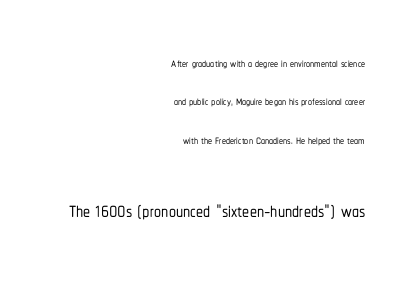
This is roman type, the default non-slanted kind. Spacing verdict: proportional, widths tailored to each character. The tracking reads as untouched default to a designer's eye. No feet cap the strokes, marking this as sans-serif type.
